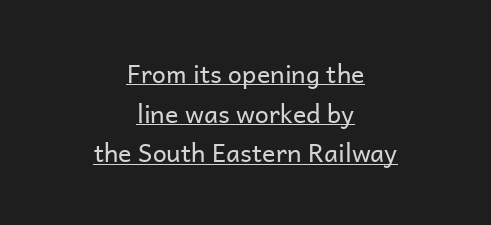
{"italic": "no", "bold": "no", "underline": "yes", "align": "center", "line_spacing": "normal", "line_spacing_ratio": 1.59, "letter_spacing": "normal", "letter_spacing_em": 0.0, "glyph_px": 25}
